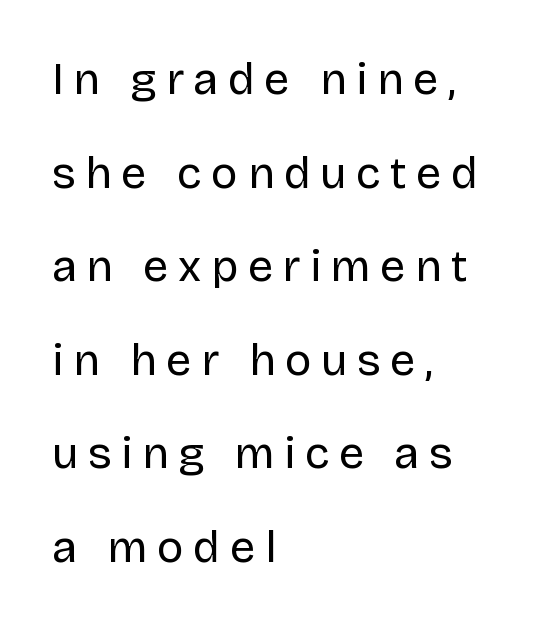
{"serif": "no", "italic": "no", "bold": "no", "weight": "regular", "width": "normal", "stroke_contrast": "low", "x_height": "large", "monospaced": "no", "underline": "no", "align": "left", "line_spacing": "loose", "line_spacing_ratio": 2.08, "letter_spacing": "wide", "letter_spacing_em": 0.21, "glyph_px": 45}
